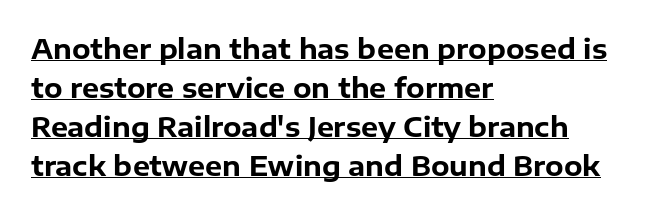
The letters stand straight up with perfectly vertical stems. The characters look thick and weighty, a clear bold. Rows of type keep a routine distance in the vertical direction. The face used here appears with an underline applied. Look at the tracking — it's just the regular setting, nothing added.
